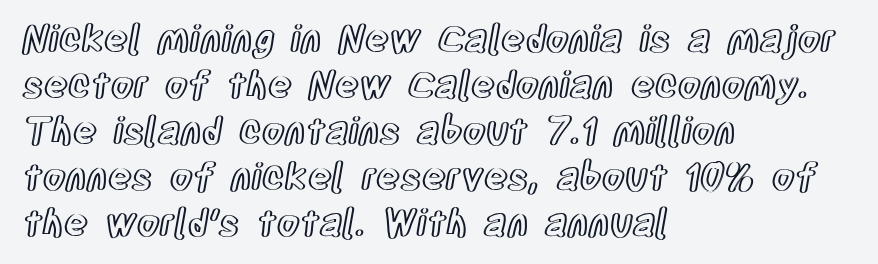
{"width": "condensed", "x_height": "large", "monospaced": "no", "underline": "no", "align": "left", "line_spacing_ratio": 1.24, "letter_spacing": "normal", "letter_spacing_em": 0.0, "glyph_px": 37}
